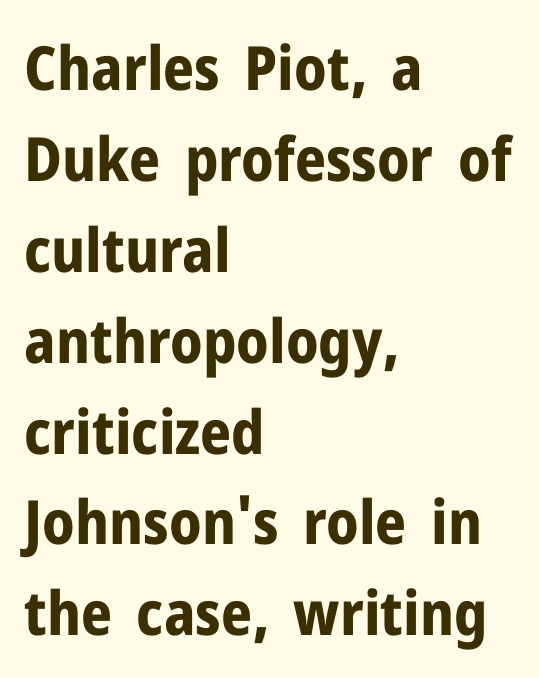
The image shows 61 px bold sans-serif type, upright; set left-aligned, normal line spacing (1.49x), normal letter spacing, not underlined; low stroke contrast and a medium x-height.
